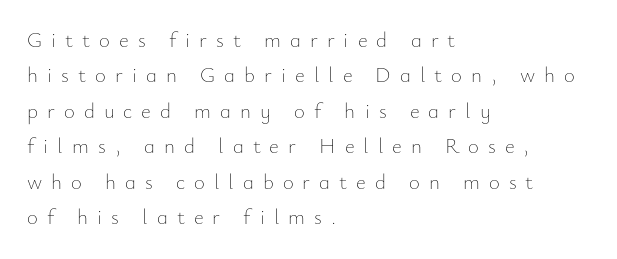
Display-style spreading of the glyphs; the letterfit is very open. Normally led — the rows are evenly, conventionally spaced. Horizontal alignment here is leftward, the default for most running prose. The strip under each line holds only bare page.
